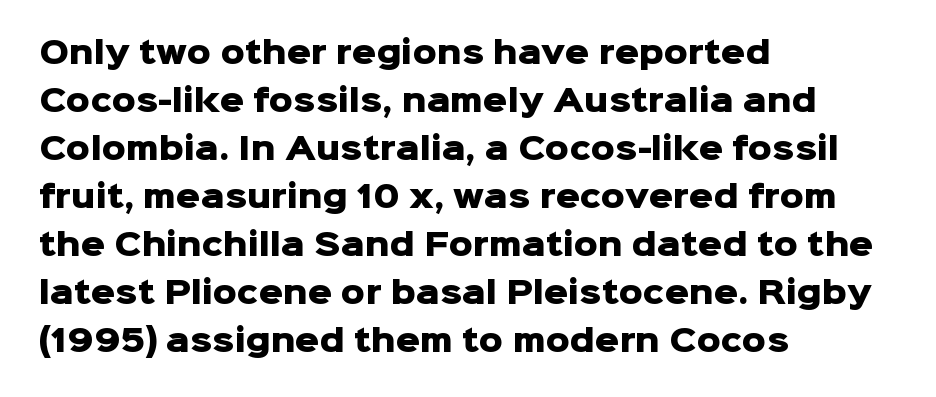
The image shows 30 px heavy sans-serif type, upright; set left-aligned, normal line spacing (1.6x), normal letter spacing, not underlined; low stroke contrast and a medium x-height.
